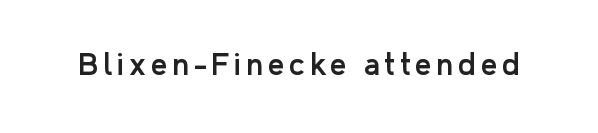
{"serif": "no", "italic": "no", "width": "normal", "stroke_contrast": "low", "x_height": "medium", "monospaced": "no", "underline": "no", "glyph_px": 29}
